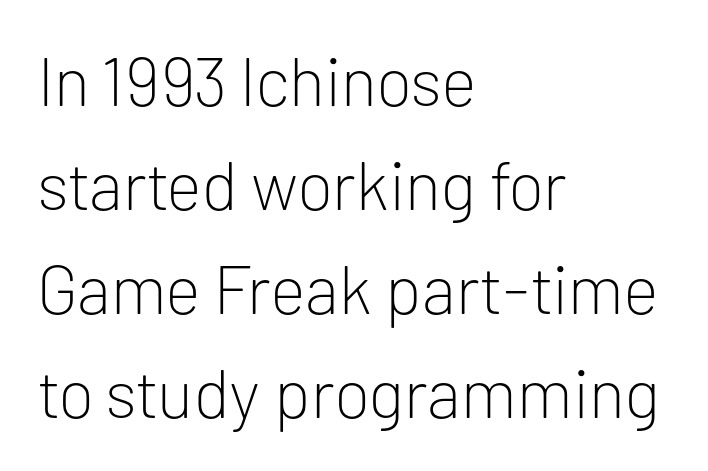
The image shows 68 px light sans-serif type, upright; set left-aligned, normal line spacing (1.53x), normal letter spacing, not underlined; low stroke contrast and a medium x-height.
